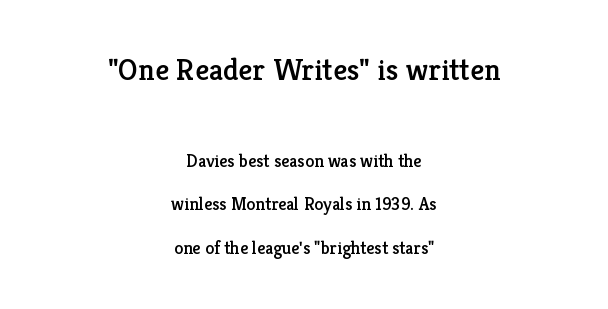
Q: Is the text italic (slanted)? A: No, it is upright.
Q: Is the typeface a serif or a sans-serif typeface? A: Serif.
Q: Is the text underlined? A: No.
Q: How is the paragraph aligned? A: Centered.
Q: Is the spacing between letters normal or unusually wide? A: Normal.
Q: Is the spacing between lines tight, normal or loose? A: Loose.
Q: Which block of text is set in a larger size, the first (top) or the second (bottom)? A: The first (top) one.
Q: Width (condensed, normal, or wide)? A: Normal.
Q: Stroke contrast? A: Low.
Q: x-height? A: Medium.
Q: Monospaced? A: No.
